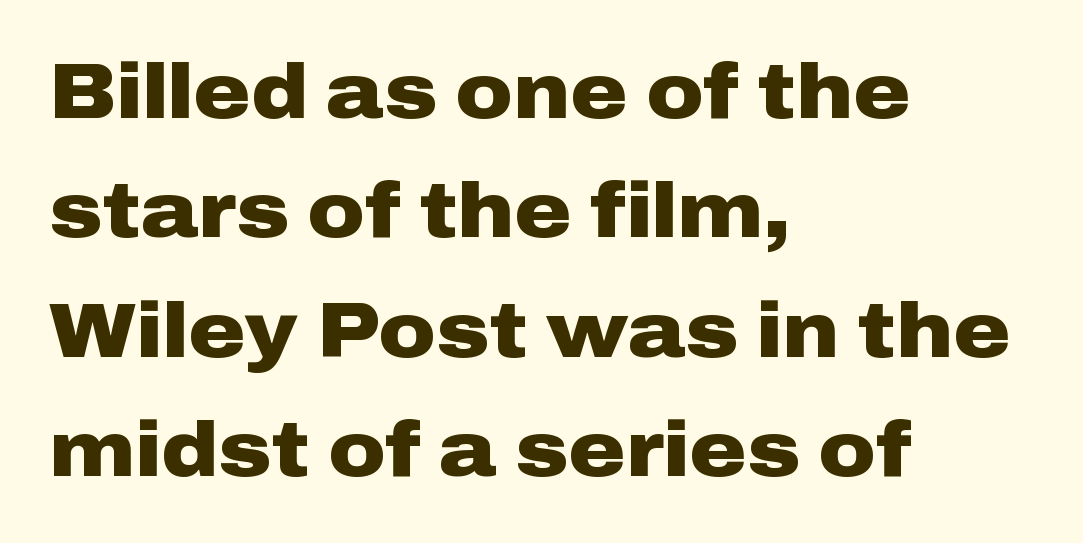
{"serif": "no", "italic": "no", "bold": "yes", "weight": "heavy", "width": "wide", "stroke_contrast": "low", "x_height": "medium", "monospaced": "no", "underline": "no", "align": "left", "line_spacing": "normal", "line_spacing_ratio": 1.53, "letter_spacing": "normal", "letter_spacing_em": 0.0, "glyph_px": 78}
